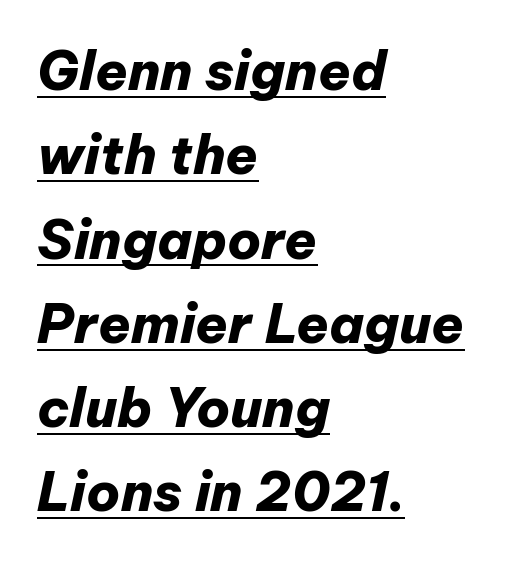
Q: Is the text bold? A: Yes.
Q: Is the text italic (slanted)? A: Yes, it leans right by about 12 degrees.
Q: Is the text underlined? A: Yes.
Q: How is the paragraph aligned? A: Left-aligned.
Q: Is the spacing between letters normal or unusually wide? A: Normal.
Q: Is the spacing between lines tight, normal or loose? A: Normal.
Q: Width (condensed, normal, or wide)? A: Normal.
Q: Stroke contrast? A: Low.
Q: x-height? A: Medium.
Q: Monospaced? A: No.
